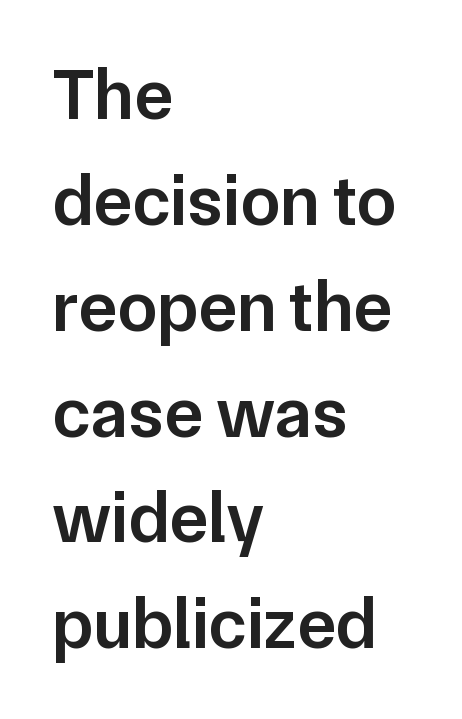
{"serif": "no", "italic": "no", "bold": "semi", "weight": "semibold", "width": "normal", "stroke_contrast": "low", "x_height": "medium", "monospaced": "no", "underline": "no", "align": "left", "line_spacing": "normal", "line_spacing_ratio": 1.47, "letter_spacing": "normal", "letter_spacing_em": 0.0, "glyph_px": 72}
